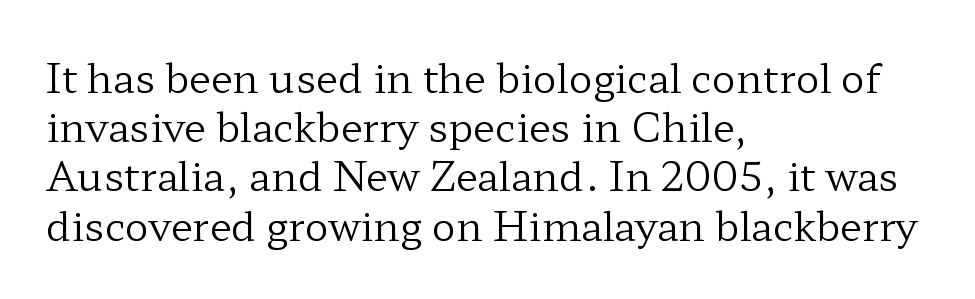
Q: Is the text bold? A: No.
Q: Is the text italic (slanted)? A: No, it is upright.
Q: Is the typeface a serif or a sans-serif typeface? A: Serif.
Q: Is the text underlined? A: No.
Q: How is the paragraph aligned? A: Left-aligned.
Q: Is the spacing between letters normal or unusually wide? A: Normal.
Q: Width (condensed, normal, or wide)? A: Wide.
Q: Stroke contrast? A: Low.
Q: x-height? A: Medium.
Q: Monospaced? A: No.
